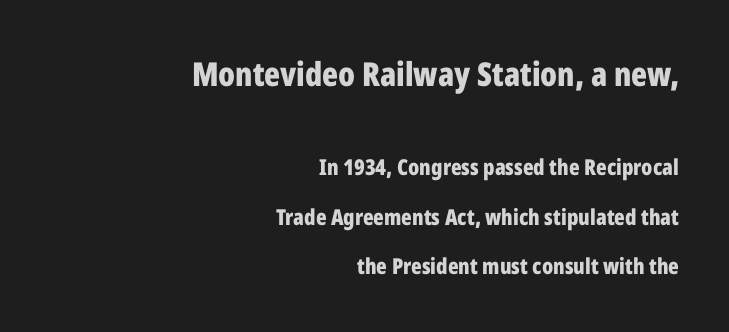
{"serif": "no", "italic": "no", "bold": "yes", "weight": "bold", "width": "condensed", "stroke_contrast": "low", "x_height": "medium", "monospaced": "no", "underline": "no", "align": "right", "line_spacing": "loose", "line_spacing_ratio": 2.26, "letter_spacing": "normal", "letter_spacing_em": 0.0, "larger_block": "first", "size_ratio": 1.5, "glyph_px": 33}
